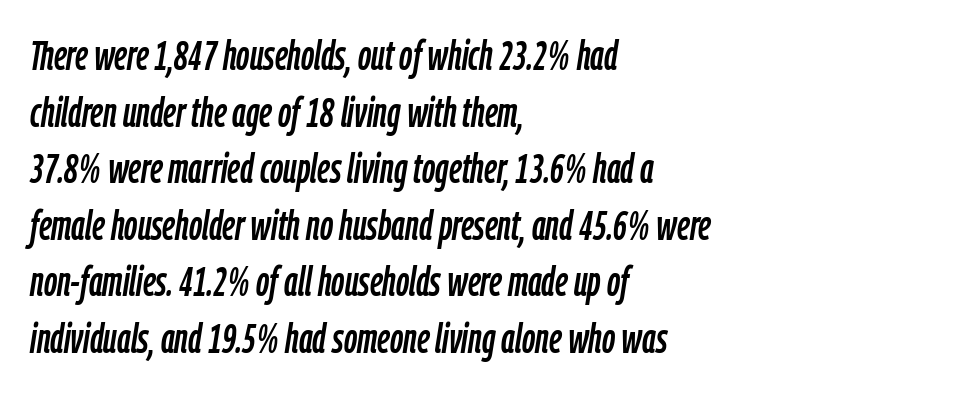
The image shows 41 px condensed type, italic (leaning right); set left-aligned, normal line spacing (1.38x), normal letter spacing, not underlined; low stroke contrast and a medium x-height.
